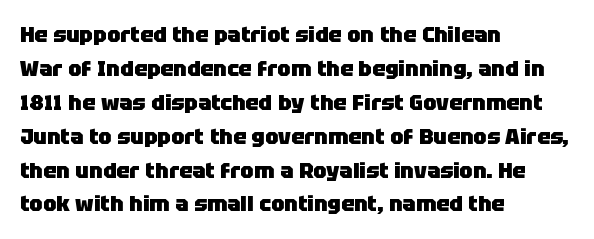
The image shows 22 px bold type, upright; set left-aligned, normal line spacing (1.54x), normal letter spacing, not underlined.
